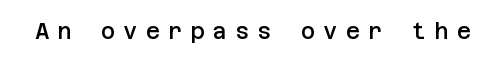
The image shows 22 px text type, upright; set unusually wide letter spacing (+0.36 em), not underlined.
